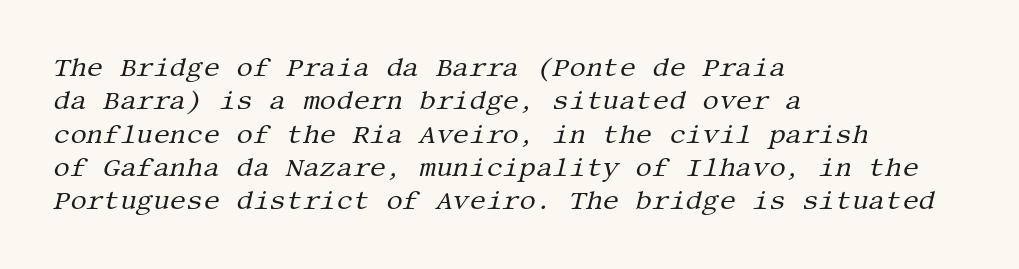
{"italic": "yes", "lean": "right", "slant_degrees": 13, "bold": "no", "underline": "no", "align": "left", "line_spacing": "normal", "line_spacing_ratio": 1.28, "letter_spacing": "normal", "letter_spacing_em": 0.0, "glyph_px": 26}
